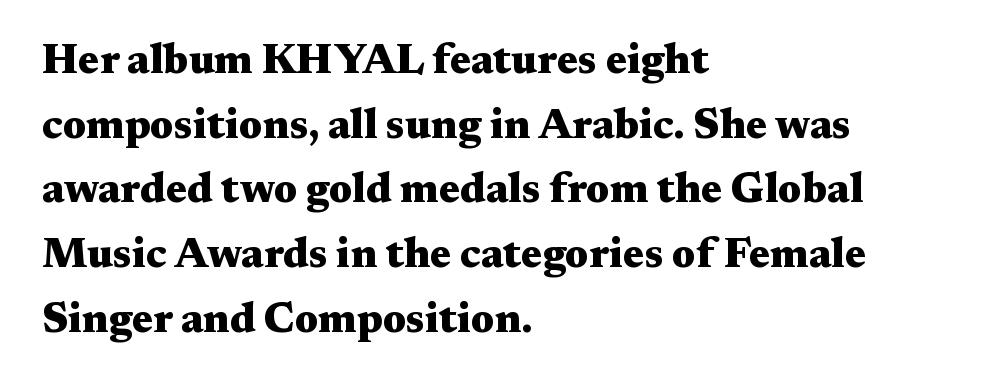
The image shows 42 px heavy, wide serif type, upright; set left-aligned, normal line spacing (1.54x), normal letter spacing, not underlined; medium stroke contrast and a medium x-height.
